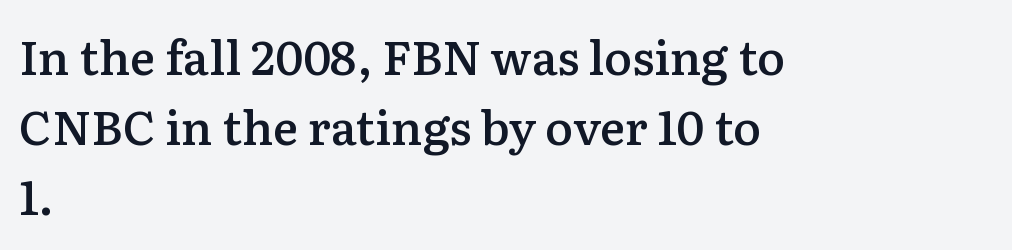
The line texture is even and compact thanks to regular tracking. Layout note: lines flush left. Do the characters align in a grid? No, the font is proportional. The passage shown stacks its lines at a standard gap. This is the regular roman posture of the typeface. Are there feet on the stems? There are — it's a serif.
